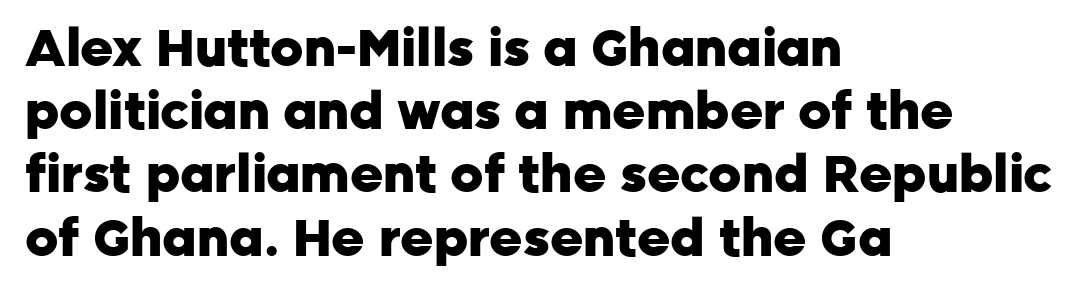
Q: Is the text bold? A: Yes.
Q: Is the text italic (slanted)? A: No, it is upright.
Q: Is the typeface a serif or a sans-serif typeface? A: Sans-serif.
Q: Is the text underlined? A: No.
Q: How is the paragraph aligned? A: Left-aligned.
Q: Is the spacing between letters normal or unusually wide? A: Normal.
Q: Width (condensed, normal, or wide)? A: Normal.
Q: Stroke contrast? A: Low.
Q: x-height? A: Medium.
Q: Monospaced? A: No.
